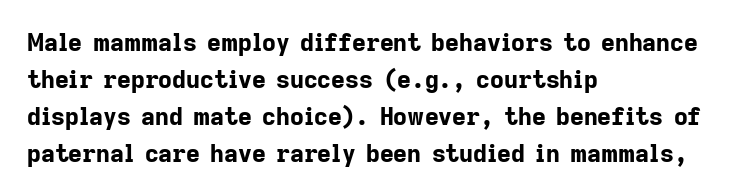
Q: Is the text bold? A: Yes.
Q: Is the text italic (slanted)? A: No, it is upright.
Q: Is the text underlined? A: No.
Q: How is the paragraph aligned? A: Left-aligned.
Q: Is the spacing between letters normal or unusually wide? A: Normal.
Q: Is the spacing between lines tight, normal or loose? A: Normal.
